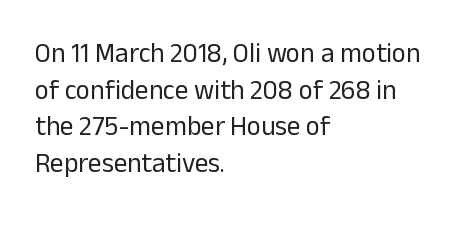
{"italic": "no", "bold": "no", "underline": "no", "align": "left", "line_spacing": "normal", "line_spacing_ratio": 1.36, "letter_spacing": "normal", "letter_spacing_em": 0.0, "glyph_px": 27}
